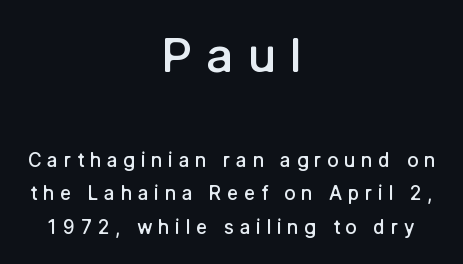
The image shows 48 px semibold sans-serif type, upright; set centered, line spacing 1.76x, unusually wide letter spacing (+0.3 em), not underlined; the first (top) block is 2.53x larger; low stroke contrast and a medium x-height.
